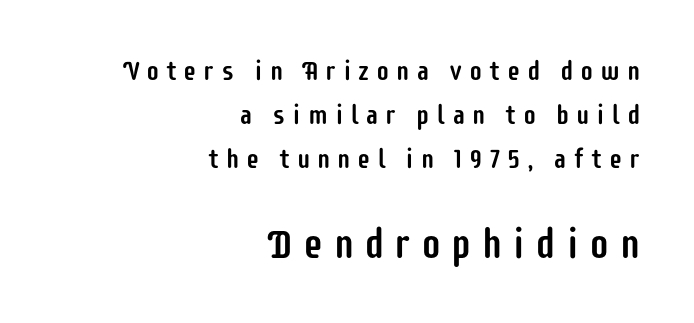
{"serif": "no", "italic": "no", "width": "condensed", "stroke_contrast": "low", "x_height": "large", "monospaced": "no", "underline": "no", "align": "right", "line_spacing": "normal", "line_spacing_ratio": 1.63, "letter_spacing": "wide", "letter_spacing_em": 0.24, "larger_block": "second", "size_ratio": 1.52, "glyph_px": 41}
